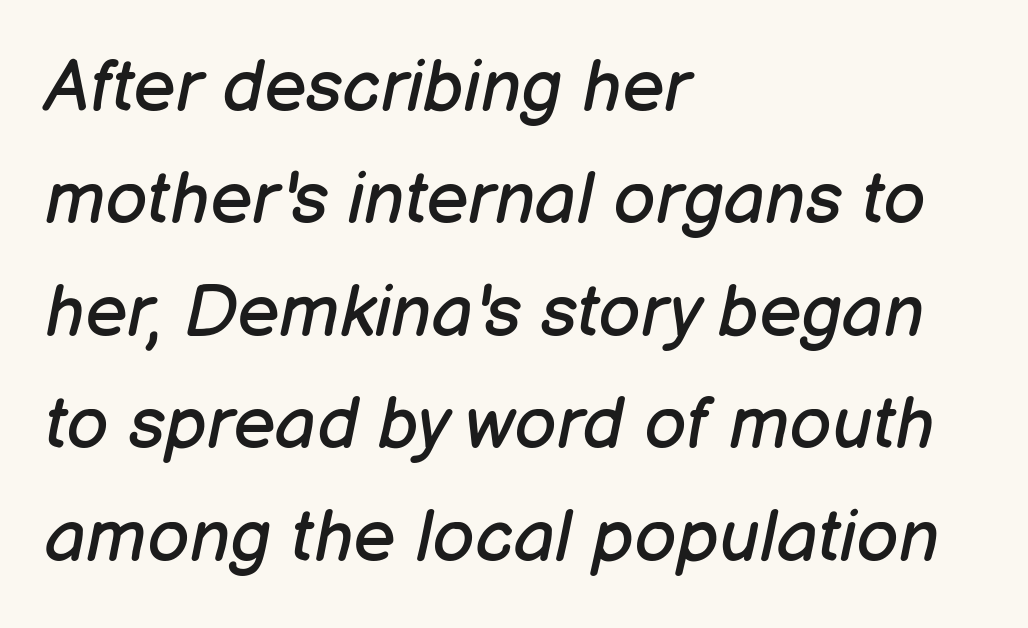
{"italic": "yes", "lean": "right", "slant_degrees": 12, "bold": "no", "weight": "regular", "width": "normal", "stroke_contrast": "low", "x_height": "medium", "monospaced": "no", "underline": "no", "align": "left", "line_spacing": "normal", "line_spacing_ratio": 1.54, "letter_spacing": "normal", "letter_spacing_em": 0.0, "glyph_px": 73}
